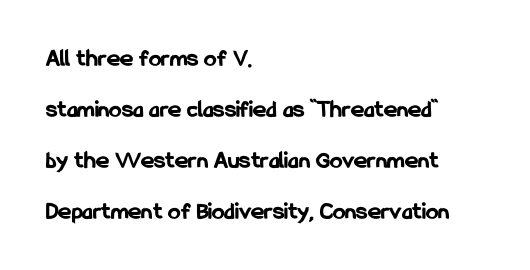
Q: Is the text bold? A: Yes.
Q: Is the text italic (slanted)? A: No, it is upright.
Q: Is the text underlined? A: No.
Q: How is the paragraph aligned? A: Left-aligned.
Q: Is the spacing between letters normal or unusually wide? A: Normal.
Q: Is the spacing between lines tight, normal or loose? A: Loose.
